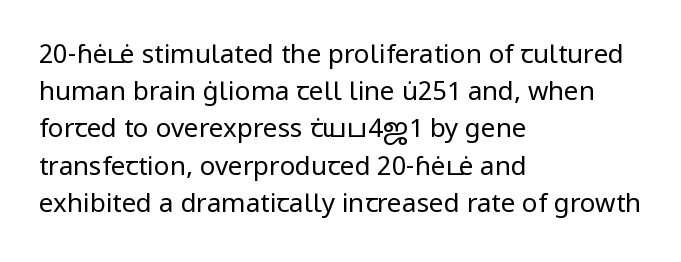
Q: Is the text bold? A: No.
Q: Is the text italic (slanted)? A: No, it is upright.
Q: Is the text underlined? A: No.
Q: How is the paragraph aligned? A: Left-aligned.
Q: Is the spacing between letters normal or unusually wide? A: Normal.
Q: Is the spacing between lines tight, normal or loose? A: Normal.
